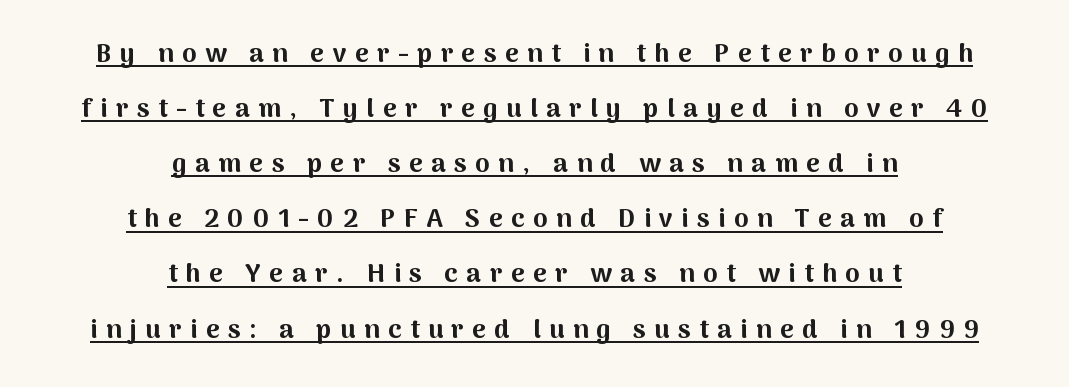
Q: Is the text bold? A: Yes.
Q: Is the text italic (slanted)? A: No, it is upright.
Q: Is the text underlined? A: Yes.
Q: How is the paragraph aligned? A: Centered.
Q: Is the spacing between letters normal or unusually wide? A: Unusually wide.
Q: Is the spacing between lines tight, normal or loose? A: Loose.
